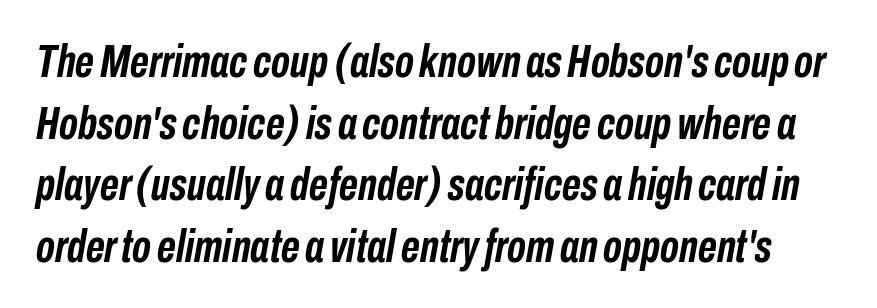
The rendering uses a moderate line-height, typical for paragraphs. Strokes here are thick enough to call this a true bold. Lines of text with bare space underneath. Proportional: the letters do not fall into vertical columns. Observe the ordinary spacing: letters are neighbours, not strangers. This sample uses an oblique cut, with every glyph tilted off the vertical.
